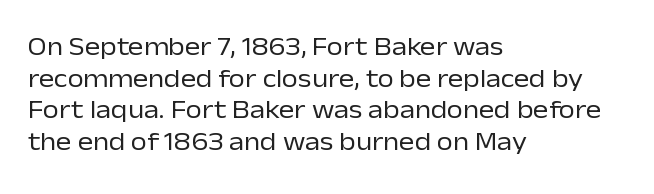
Nope, not italic — everything's standing straight. The font is comparable to plain body text, perhaps lighter. Inter-character spacing is left at the font's built-in metrics. The zone under the glyphs is completely vacant. These lines are set flush left with a ragged right edge.
